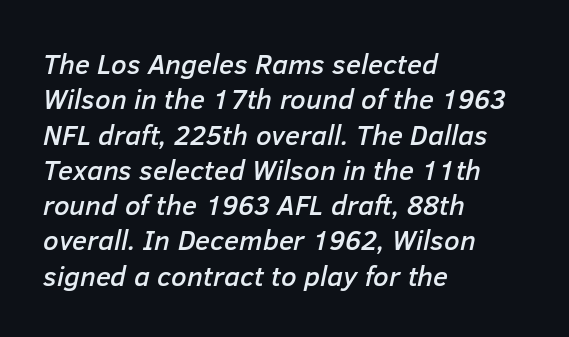
The image shows 28 px text type, italic (leaning right); set left-aligned, normal line spacing (1.26x), normal letter spacing, not underlined; low stroke contrast and a medium x-height.
